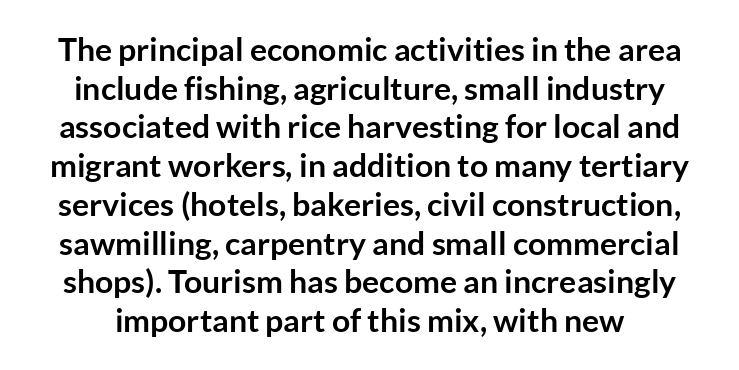
{"serif": "no", "italic": "no", "bold": "yes", "weight": "semibold", "width": "normal", "stroke_contrast": "low", "x_height": "medium", "monospaced": "no", "underline": "no", "line_spacing_ratio": 1.21, "letter_spacing": "normal", "letter_spacing_em": 0.0, "glyph_px": 32}
